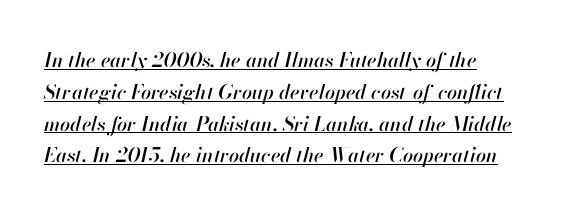
{"italic": "yes", "lean": "right", "slant_degrees": 13, "underline": "yes", "align": "left", "line_spacing": "normal", "line_spacing_ratio": 1.59, "letter_spacing": "normal", "letter_spacing_em": 0.0, "glyph_px": 20}
